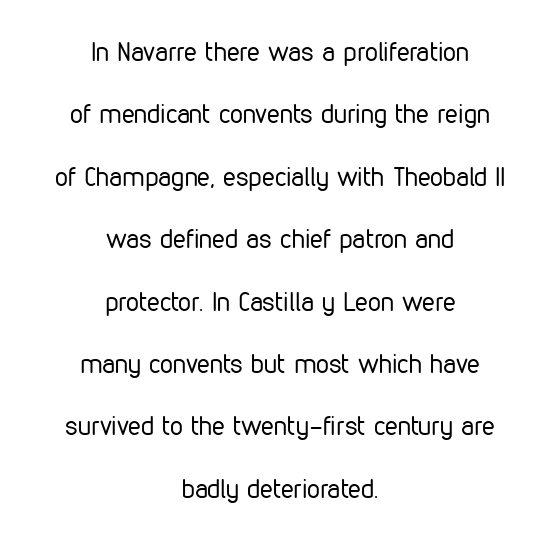
{"italic": "no", "bold": "no", "underline": "no", "align": "center", "line_spacing": "loose", "line_spacing_ratio": 2.4, "letter_spacing": "normal", "letter_spacing_em": 0.0, "glyph_px": 26}
